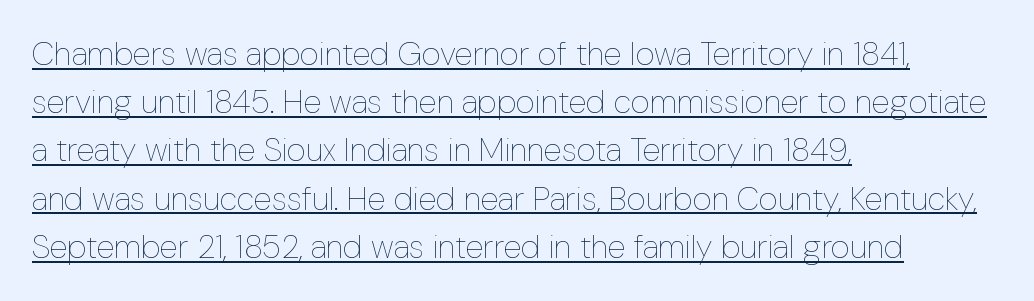
Underlined type. Note the varied advance widths — an 'i' is clearly narrower than an 'm'. Vertical strokes here are truly vertical. This sample keeps an unexceptional amount of space between lines. Think standard paragraph weight, or any step lighter than that.
